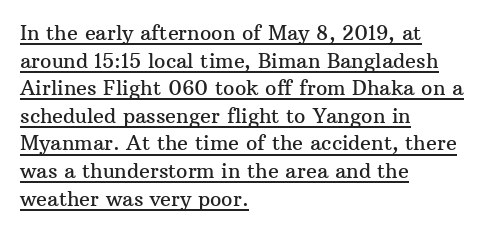
The image shows 20 px text type, upright; set left-aligned, normal line spacing (1.38x), normal letter spacing, underlined.
